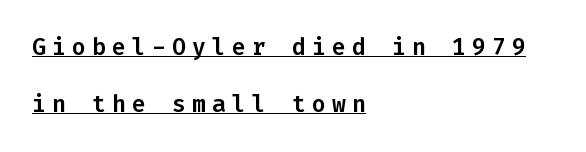
Q: Is the text italic (slanted)? A: No, it is upright.
Q: Is the text underlined? A: Yes.
Q: How is the paragraph aligned? A: Left-aligned.
Q: Is the spacing between letters normal or unusually wide? A: Unusually wide.
Q: Is the spacing between lines tight, normal or loose? A: Loose.
